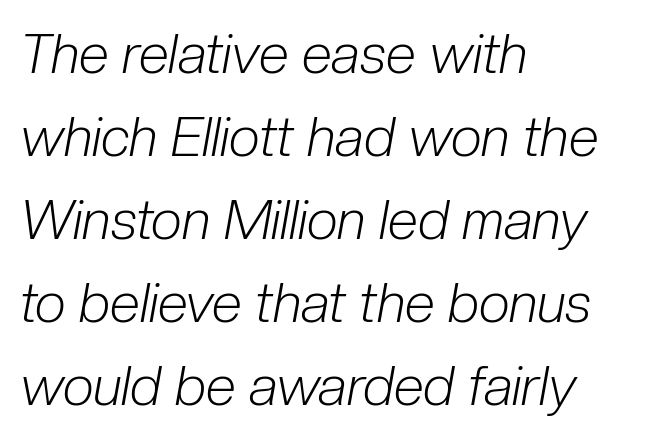
Unmarked baselines from the first word to the last. Students, observe: this is what conventionally led text looks like. The passage shown has conventional tracking throughout. Proportional: the letters do not fall into vertical columns.
